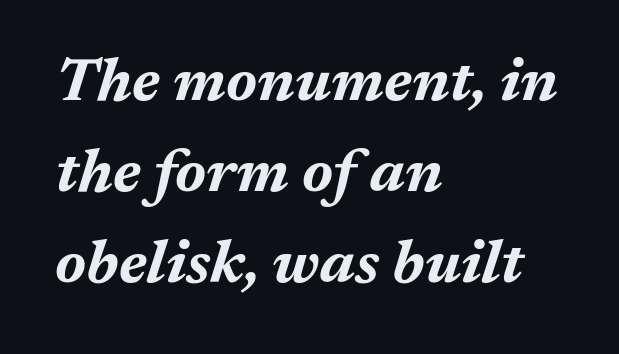
{"italic": "yes", "lean": "right", "slant_degrees": 17, "bold": "yes", "weight": "bold", "width": "normal", "stroke_contrast": "medium", "x_height": "medium", "monospaced": "no", "underline": "no", "align": "left", "line_spacing": "normal", "line_spacing_ratio": 1.49, "letter_spacing": "normal", "letter_spacing_em": 0.0, "glyph_px": 61}
